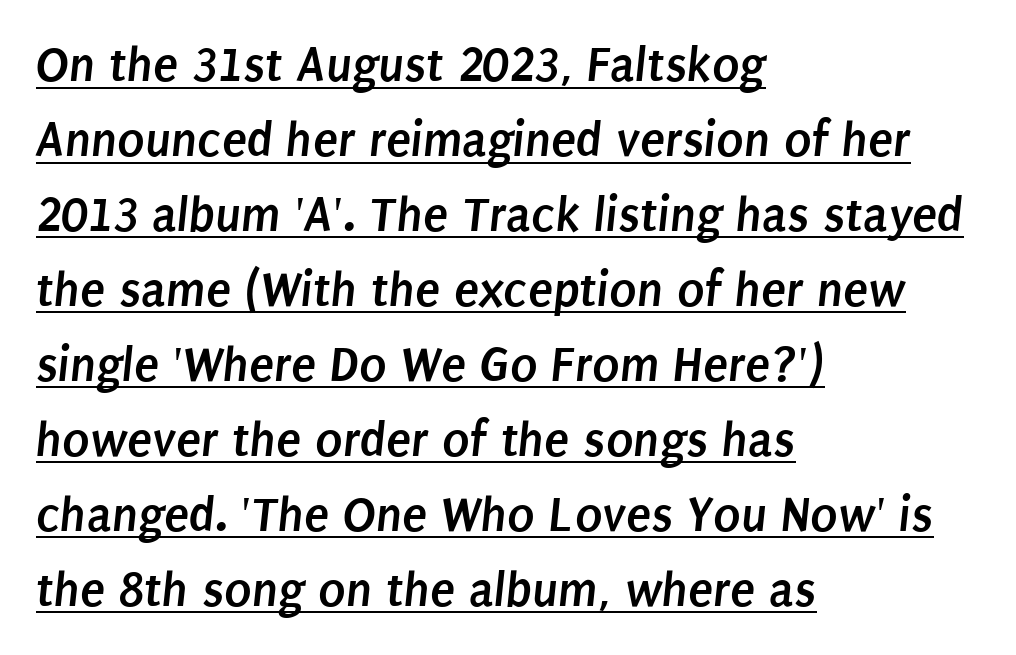
Q: Is the text bold? A: Yes.
Q: Is the typeface a serif or a sans-serif typeface? A: Sans-serif.
Q: Is the text underlined? A: Yes.
Q: How is the paragraph aligned? A: Left-aligned.
Q: Is the spacing between letters normal or unusually wide? A: Normal.
Q: Is the spacing between lines tight, normal or loose? A: Normal.
Q: Width (condensed, normal, or wide)? A: Condensed.
Q: Stroke contrast? A: Low.
Q: x-height? A: Large.
Q: Monospaced? A: No.
